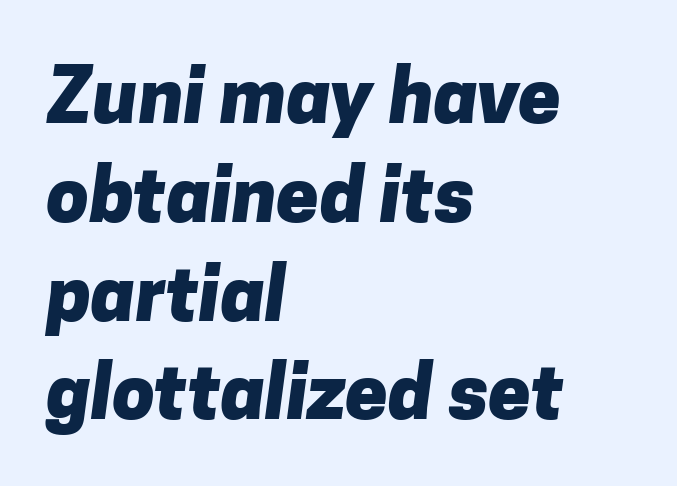
{"serif": "no", "bold": "yes", "weight": "heavy", "width": "normal", "stroke_contrast": "low", "x_height": "medium", "monospaced": "no", "underline": "no", "align": "left", "line_spacing": "normal", "line_spacing_ratio": 1.3, "letter_spacing": "normal", "letter_spacing_em": 0.0, "glyph_px": 76}
